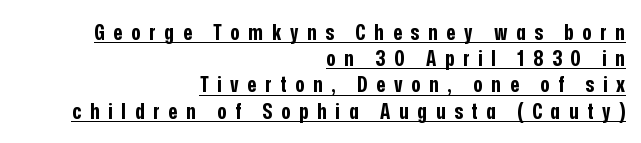
{"italic": "no", "bold": "yes", "underline": "yes", "align": "right", "line_spacing_ratio": 1.19, "letter_spacing": "wide", "letter_spacing_em": 0.4, "glyph_px": 22}
